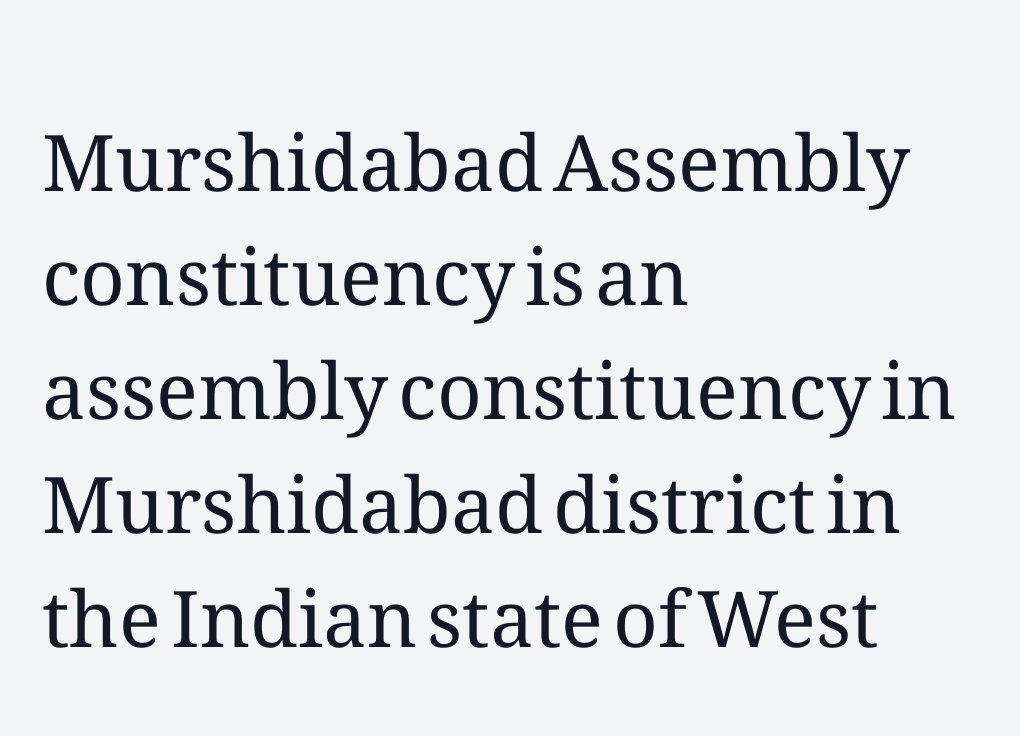
Stems here are at most as thick as an everyday book face. Note the varied advance widths — an 'i' is clearly narrower than an 'm'. Each word holds together tightly as a unit, with standard inter-letter gaps. Vertical spacing — default.
